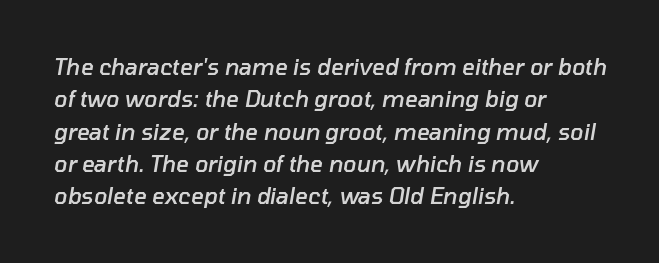
The passage is arranged the way most books set body copy — flush left. Observe the lean: these are italic letterforms. Quick note: interline space is typical. Honestly, there is no underline to notice here at all. Students, this is semibold: more ink than regular, less than bold.
